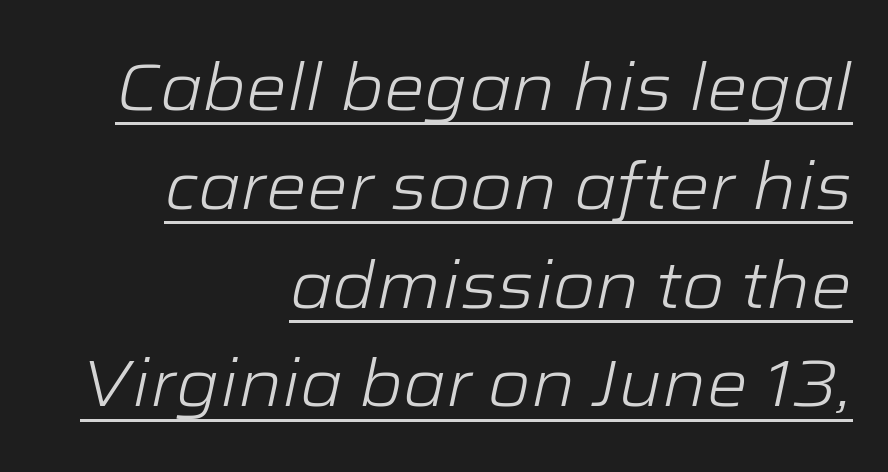
The image shows 65 px light, wide type, italic (leaning right); set right-aligned, normal line spacing (1.52x), normal letter spacing, underlined; low stroke contrast and a medium x-height.
